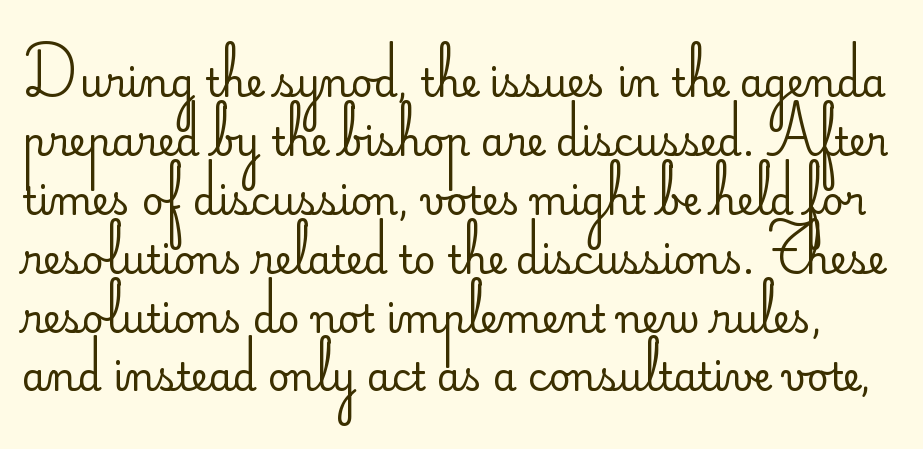
The image shows 38 px regular-weight sans-serif type, upright; set normal line spacing (1.55x), normal letter spacing, not underlined; low stroke contrast and a small x-height.
